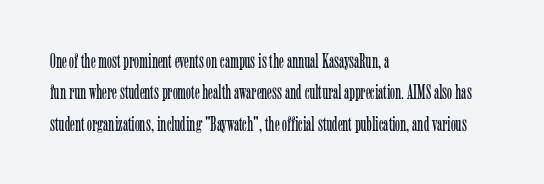
The image shows 21 px text type, upright; set left-aligned, normal line spacing (1.5x), normal letter spacing, not underlined.
